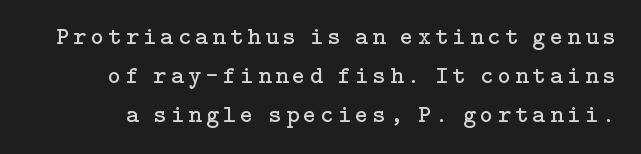
The image shows 25 px text type, upright; set normal line spacing (1.56x), not underlined.
